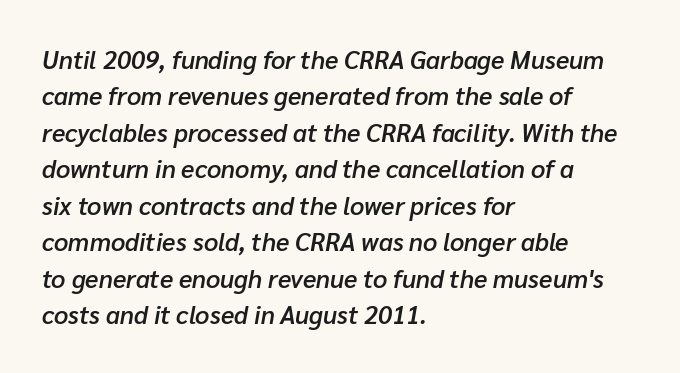
The image shows 25 px text type, italic (leaning right); set left-aligned, normal line spacing (1.46x), normal letter spacing, not underlined.
